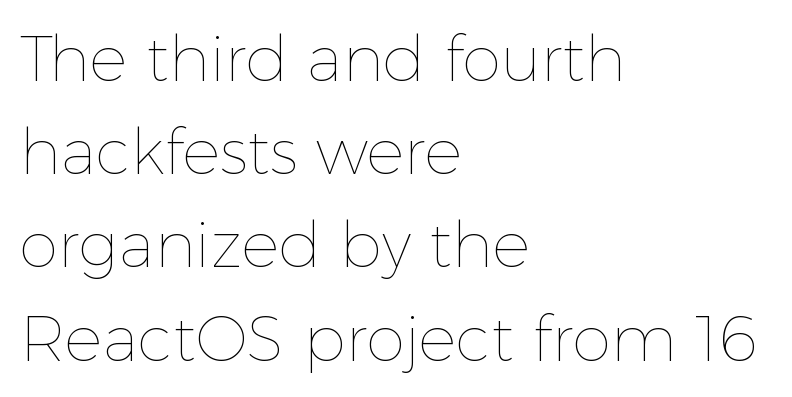
{"italic": "no", "bold": "no", "weight": "thin", "width": "normal", "x_height": "medium", "monospaced": "no", "underline": "no", "align": "left", "line_spacing": "normal", "line_spacing_ratio": 1.48, "letter_spacing": "normal", "letter_spacing_em": 0.0, "glyph_px": 63}
